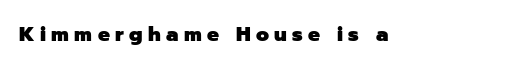
The image shows 20 px bold type, upright; set unusually wide letter spacing (+0.27 em), not underlined.
